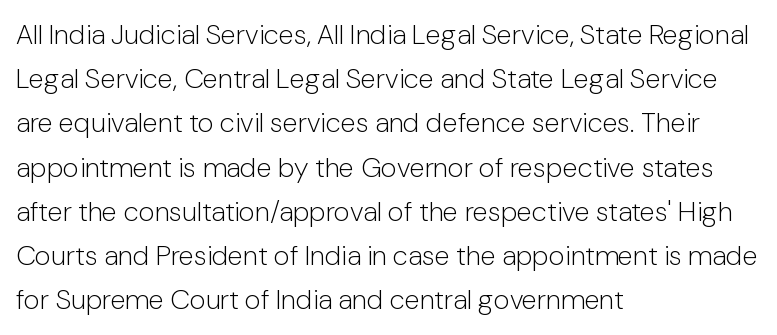
{"serif": "no", "italic": "no", "bold": "no", "weight": "light", "width": "normal", "stroke_contrast": "low", "x_height": "medium", "monospaced": "no", "underline": "no", "align": "left", "line_spacing": "normal", "line_spacing_ratio": 1.58, "letter_spacing": "normal", "letter_spacing_em": 0.0, "glyph_px": 28}
